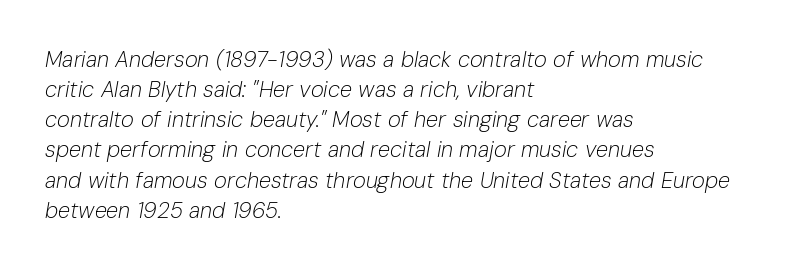
{"italic": "yes", "lean": "right", "slant_degrees": 10, "bold": "no", "underline": "no", "align": "left", "line_spacing": "normal", "line_spacing_ratio": 1.37, "letter_spacing": "normal", "letter_spacing_em": 0.0, "glyph_px": 22}
